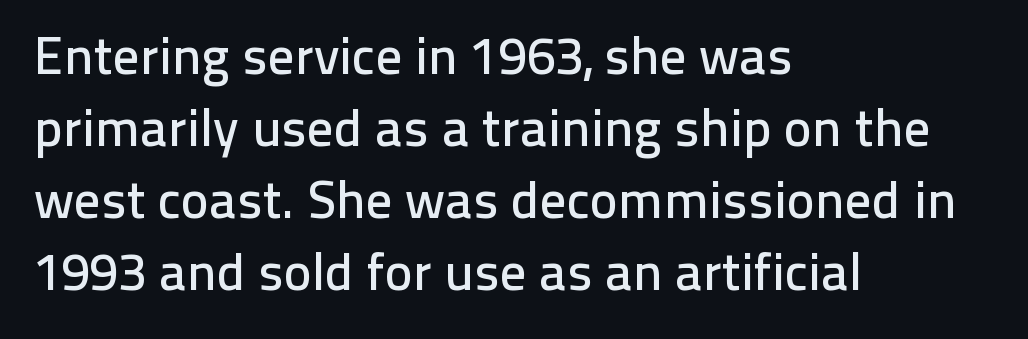
The foot of each line stays bare and open. A typesetter would call this proportional, since set widths differ per character. Does the leading feel generous? No, just average. Which margin do the lines hug? The left one — the right edge is uneven. The horizontal fit of the characters is conventional and even.
